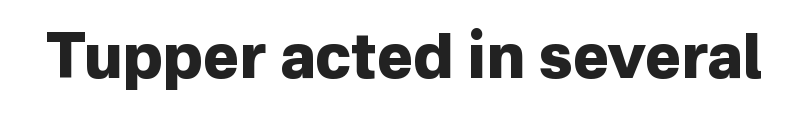
The image shows 61 px heavy sans-serif type, upright; set normal letter spacing, not underlined; low stroke contrast and a medium x-height.
